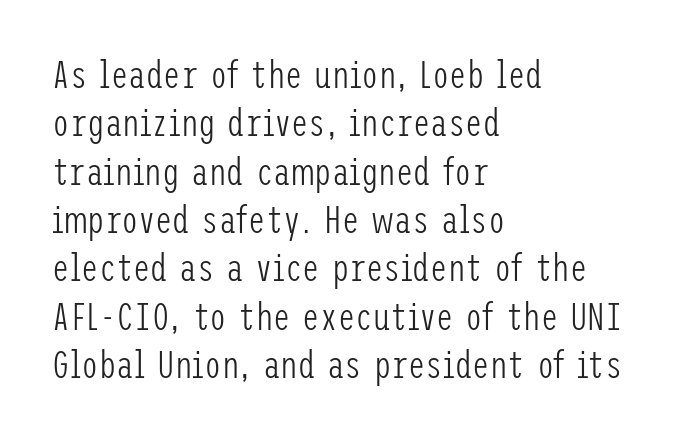
{"serif": "no", "italic": "no", "bold": "no", "weight": "light", "width": "condensed", "stroke_contrast": "low", "x_height": "medium", "underline": "no", "align": "left", "line_spacing_ratio": 1.24, "letter_spacing": "normal", "letter_spacing_em": 0.0, "glyph_px": 39}
